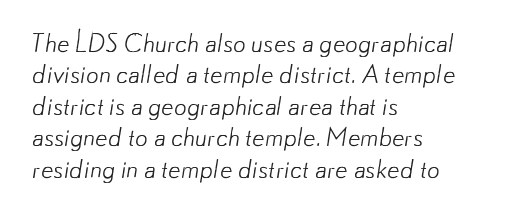
The image shows 25 px text type; set left-aligned, normal line spacing (1.26x), normal letter spacing, not underlined.
